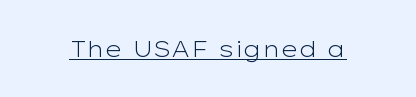
Q: Is the text bold? A: No.
Q: Is the text italic (slanted)? A: No, it is upright.
Q: Is the text underlined? A: Yes.
Q: Is the spacing between letters normal or unusually wide? A: Normal.
